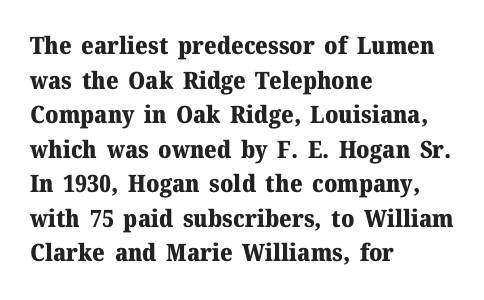
The image shows 24 px bold type, upright; set left-aligned, normal line spacing (1.44x), normal letter spacing, not underlined.
